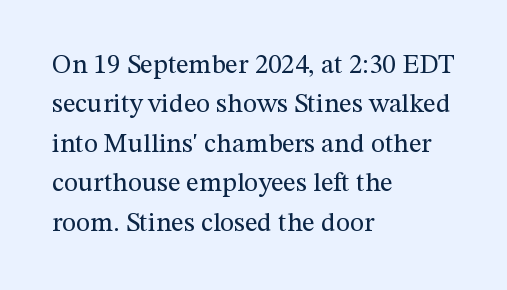
Q: Is the text bold? A: No.
Q: Is the text italic (slanted)? A: No, it is upright.
Q: Is the text underlined? A: No.
Q: How is the paragraph aligned? A: Left-aligned.
Q: Is the spacing between letters normal or unusually wide? A: Normal.
Q: Is the spacing between lines tight, normal or loose? A: Normal.
